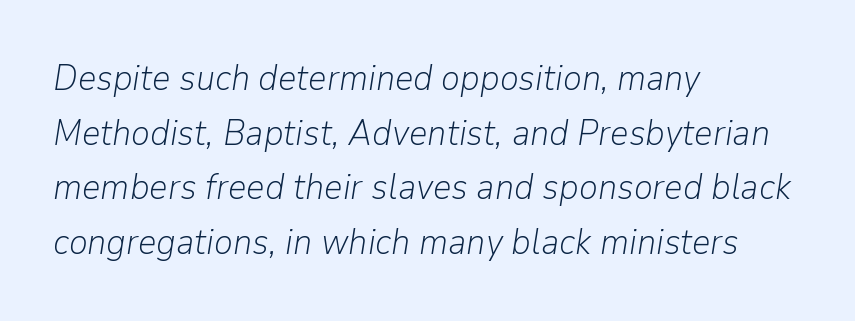
Note the varied advance widths — an 'i' is clearly narrower than an 'm'. The paragraph shown leans on its left margin. Glyph-to-glyph distance matches everyday printed text. Interline gaps are of average width in this sample. Nothing heavy about these letters — not bold at all.
